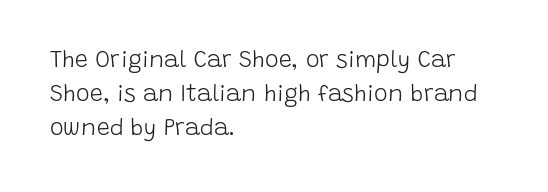
Just letters on the line, the space beneath them empty. Evenly set lines give the paragraph a standard silhouette. Heft: none added — not bold. Notice how the passage keeps a crisp vertical edge on the left only. No extra tracking has been applied to these lines. A roman cut, with each character standing at attention.
